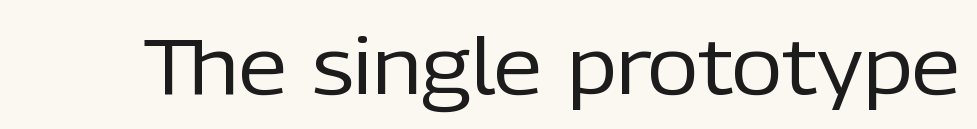
{"serif": "no", "italic": "no", "bold": "no", "weight": "regular", "width": "normal", "stroke_contrast": "low", "x_height": "medium", "monospaced": "no", "underline": "no", "letter_spacing": "normal", "letter_spacing_em": 0.0, "glyph_px": 79}
